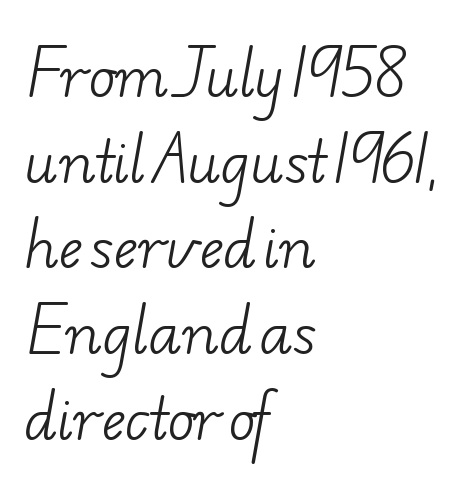
Looks like regular typesetting: each glyph gets only the width it needs. Small tapered or slab feet sit at the stroke ends, so this counts as serif. Whoever set this chose a conventional vertical rhythm. Lines of text with bare space underneath.
